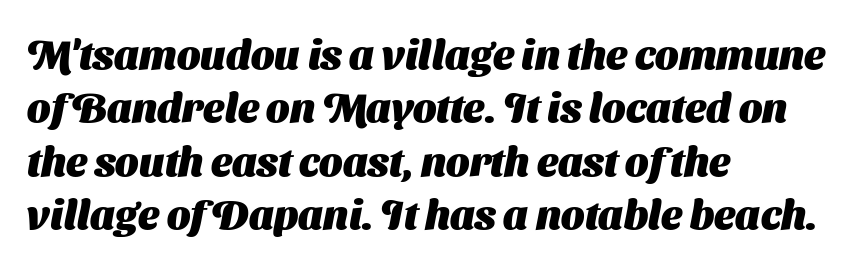
Between one letter and the next there's only the usual sliver of space. You could not count columns in this text — the font is proportionally spaced. Regular leading. Does the weight exceed regular? Yes, all the way to bold. Quick note: underline off. The rendering shows plain stroke endings on the letterforms — a sans-serif design.
